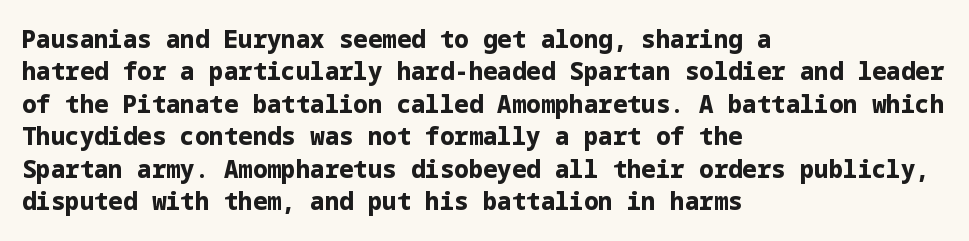
The image shows 24 px bold type, upright; set left-aligned, normal line spacing (1.35x), normal letter spacing, not underlined.
